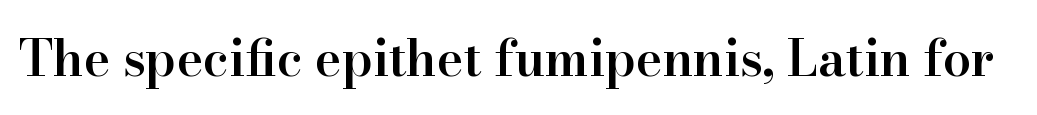
Q: Is the text bold? A: Semi-bold.
Q: Is the text italic (slanted)? A: No, it is upright.
Q: Is the typeface a serif or a sans-serif typeface? A: Serif.
Q: Is the text underlined? A: No.
Q: Is the spacing between letters normal or unusually wide? A: Normal.
Q: Width (condensed, normal, or wide)? A: Normal.
Q: Stroke contrast? A: High.
Q: x-height? A: Small.
Q: Monospaced? A: No.
